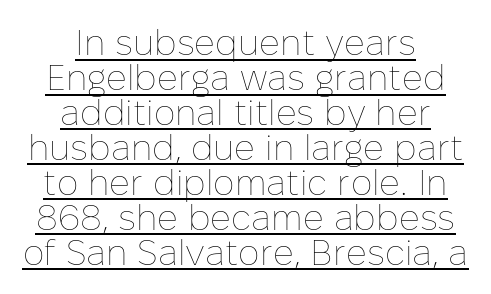
The image shows 36 px thin type, upright; set centered, tight line spacing (0.97x), normal letter spacing, underlined; low stroke contrast and a medium x-height.
